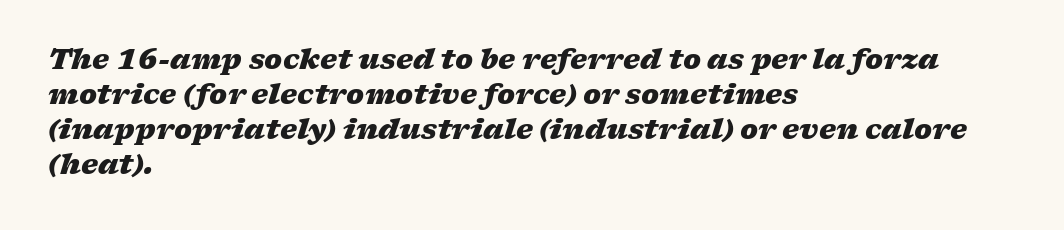
Q: Is the text bold? A: Yes.
Q: Is the text italic (slanted)? A: Yes, it leans right by about 17 degrees.
Q: Is the text underlined? A: No.
Q: How is the paragraph aligned? A: Left-aligned.
Q: Is the spacing between letters normal or unusually wide? A: Normal.
Q: Is the spacing between lines tight, normal or loose? A: Normal.
